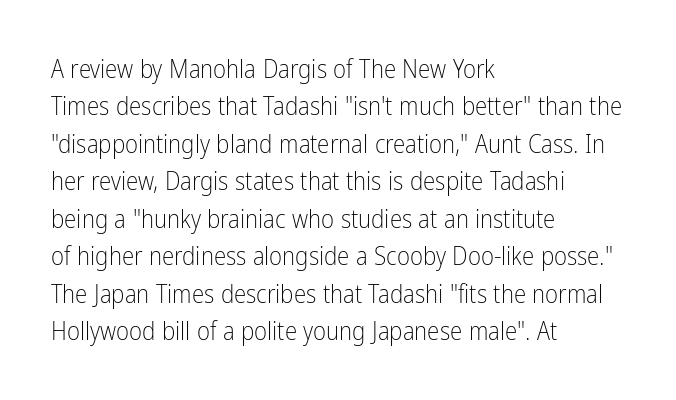
The image shows 25 px text type, upright; set left-aligned, normal line spacing (1.5x), normal letter spacing, not underlined.
